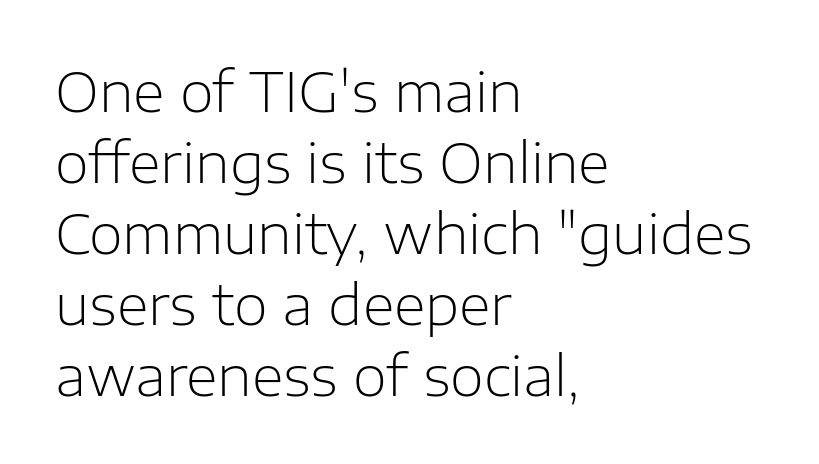
Q: Is the text bold? A: No.
Q: Is the text italic (slanted)? A: No, it is upright.
Q: Is the typeface a serif or a sans-serif typeface? A: Sans-serif.
Q: Is the text underlined? A: No.
Q: How is the paragraph aligned? A: Left-aligned.
Q: Is the spacing between letters normal or unusually wide? A: Normal.
Q: Is the spacing between lines tight, normal or loose? A: Normal.
Q: Width (condensed, normal, or wide)? A: Normal.
Q: Stroke contrast? A: Low.
Q: x-height? A: Medium.
Q: Monospaced? A: No.
